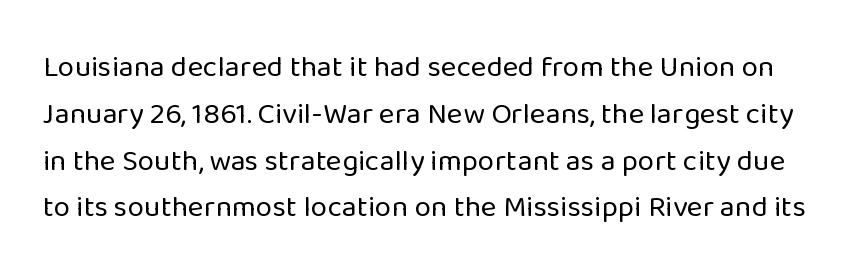
{"serif": "no", "italic": "no", "bold": "no", "weight": "regular", "width": "normal", "stroke_contrast": "low", "x_height": "medium", "monospaced": "no", "underline": "no", "line_spacing": "normal", "line_spacing_ratio": 1.56, "letter_spacing": "normal", "letter_spacing_em": 0.0, "glyph_px": 30}
